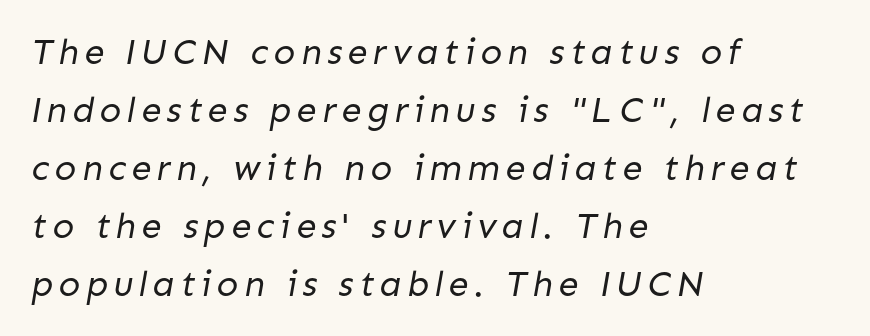
Q: Is the text bold? A: No.
Q: Is the typeface a serif or a sans-serif typeface? A: Sans-serif.
Q: Is the text underlined? A: No.
Q: How is the paragraph aligned? A: Left-aligned.
Q: Is the spacing between lines tight, normal or loose? A: Normal.
Q: Width (condensed, normal, or wide)? A: Normal.
Q: Stroke contrast? A: Low.
Q: x-height? A: Medium.
Q: Monospaced? A: No.
